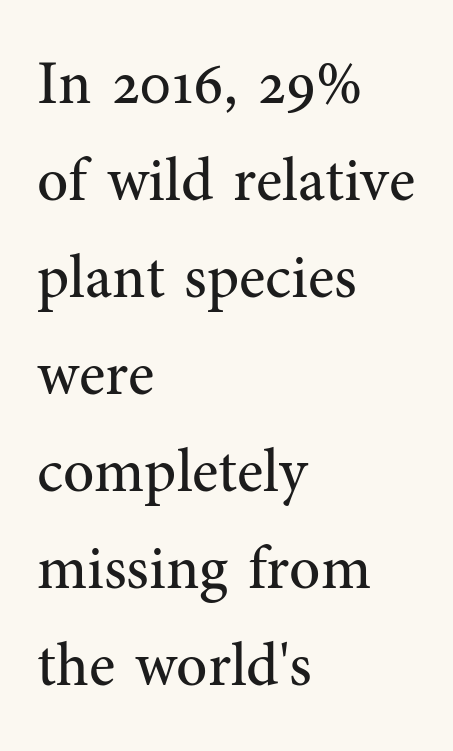
The image shows 61 px regular-weight serif type, upright; set left-aligned, normal line spacing (1.59x), normal letter spacing, not underlined; medium stroke contrast and a medium x-height.
